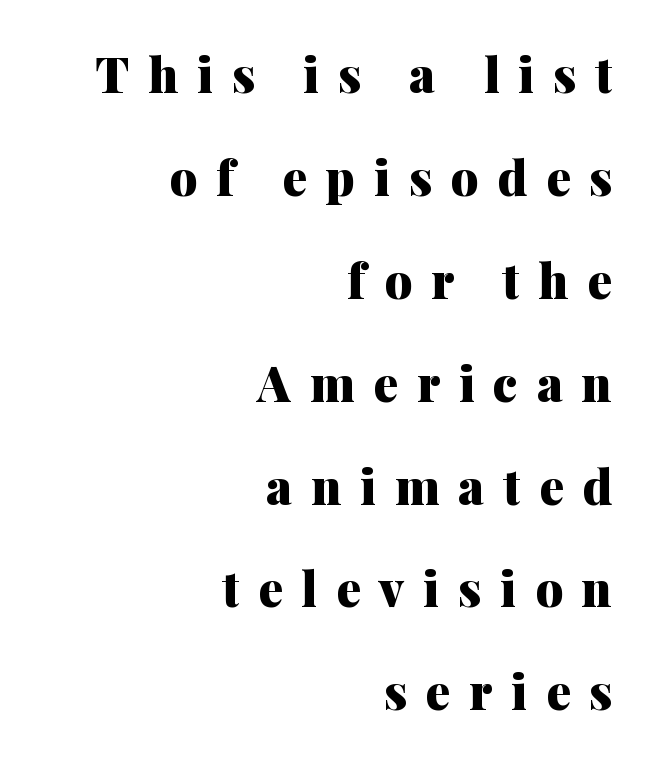
If you drew a line through each stem, it would be perfectly vertical. The typeface chosen for these lines features serifs. Reading down the column, the eye jumps a long way to each next line. Spacing between characters has been opened up far beyond the box default. A bare baseline throughout the passage.
